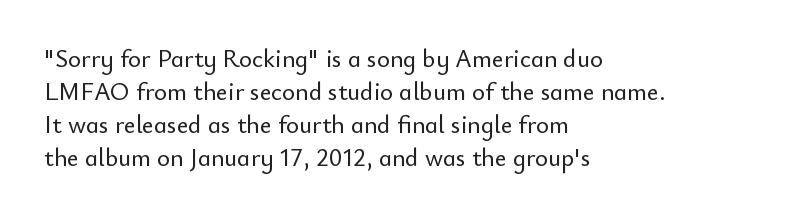
{"italic": "no", "underline": "no", "align": "left", "line_spacing": "normal", "line_spacing_ratio": 1.32, "letter_spacing": "normal", "letter_spacing_em": 0.0, "glyph_px": 25}
